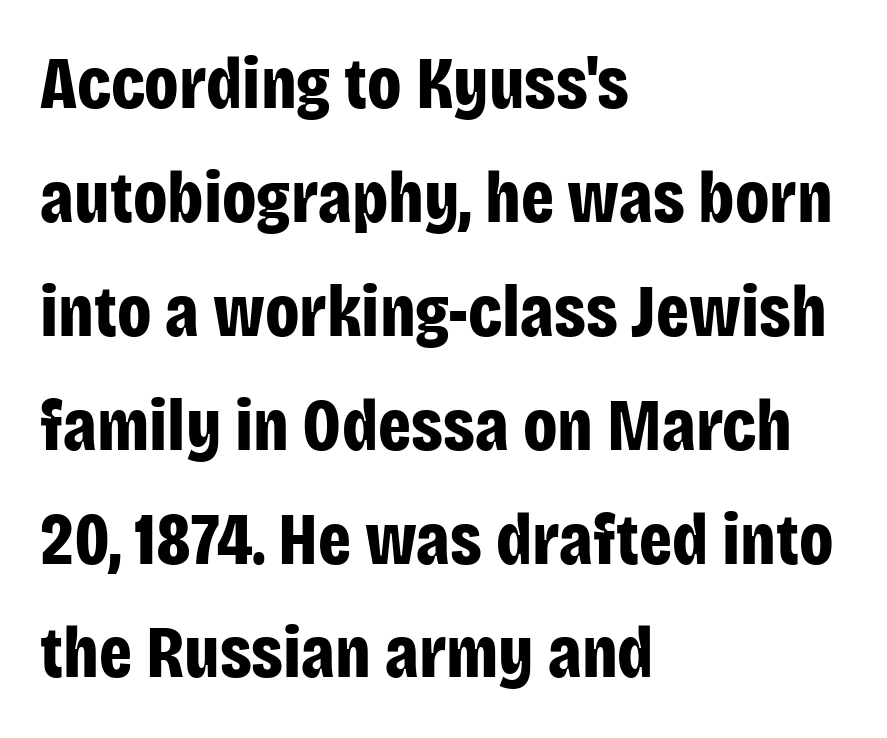
Q: Is the text bold? A: Yes.
Q: Is the text italic (slanted)? A: No, it is upright.
Q: Is the typeface a serif or a sans-serif typeface? A: Sans-serif.
Q: Is the text underlined? A: No.
Q: How is the paragraph aligned? A: Left-aligned.
Q: Is the spacing between letters normal or unusually wide? A: Normal.
Q: Is the spacing between lines tight, normal or loose? A: Normal.
Q: Width (condensed, normal, or wide)? A: Condensed.
Q: Stroke contrast? A: Low.
Q: x-height? A: Large.
Q: Monospaced? A: No.
